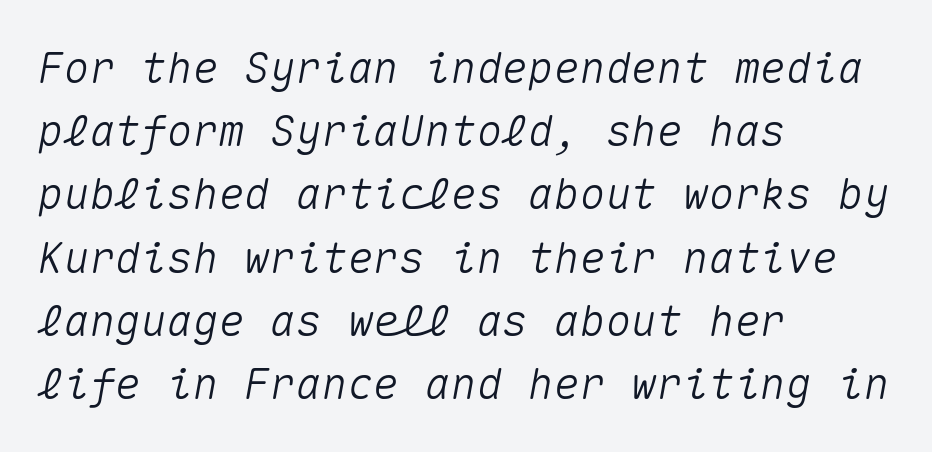
{"italic": "yes", "lean": "right", "slant_degrees": 10, "width": "normal", "stroke_contrast": "medium", "x_height": "medium", "monospaced": "yes", "underline": "no", "align": "left", "line_spacing": "normal", "line_spacing_ratio": 1.47, "letter_spacing": "normal", "letter_spacing_em": 0.0, "glyph_px": 43}
